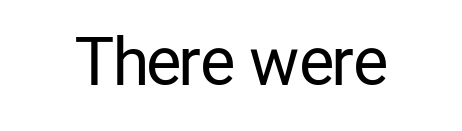
Q: Is the text bold? A: No.
Q: Is the text italic (slanted)? A: No, it is upright.
Q: Is the typeface a serif or a sans-serif typeface? A: Sans-serif.
Q: Is the text underlined? A: No.
Q: Is the spacing between letters normal or unusually wide? A: Normal.
Q: Width (condensed, normal, or wide)? A: Condensed.
Q: Stroke contrast? A: Low.
Q: x-height? A: Medium.
Q: Monospaced? A: No.
